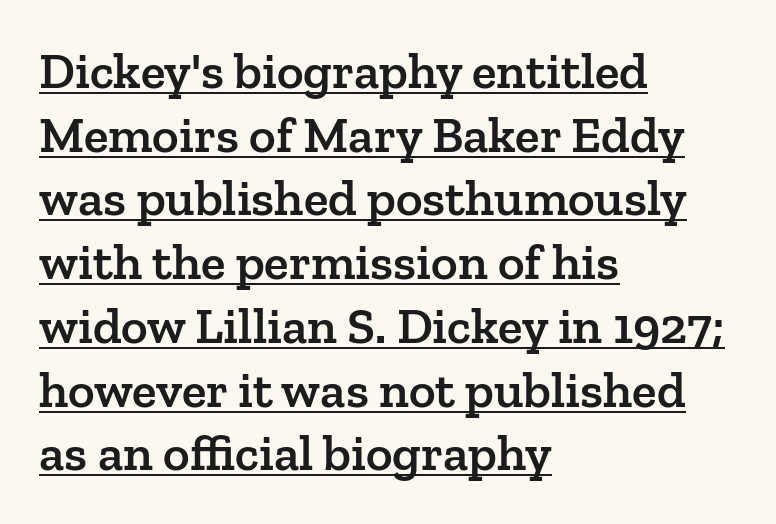
The image shows 51 px semibold serif type, upright; set left-aligned, normal line spacing (1.25x), normal letter spacing, underlined; low stroke contrast and a medium x-height.
